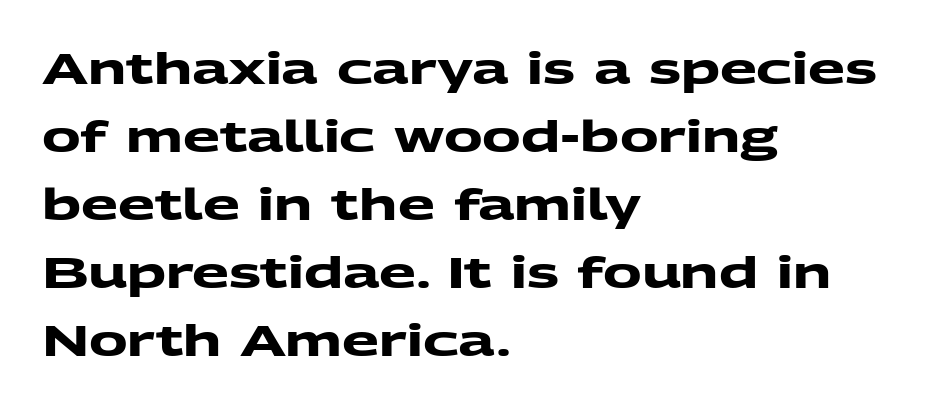
The image shows 43 px heavy, wide sans-serif type; set left-aligned, normal line spacing (1.58x), normal letter spacing, not underlined; medium stroke contrast and a medium x-height.
